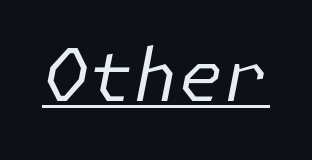
The image shows 73 px regular-weight type, italic (leaning right); set normal letter spacing, underlined; low stroke contrast and a medium x-height.
